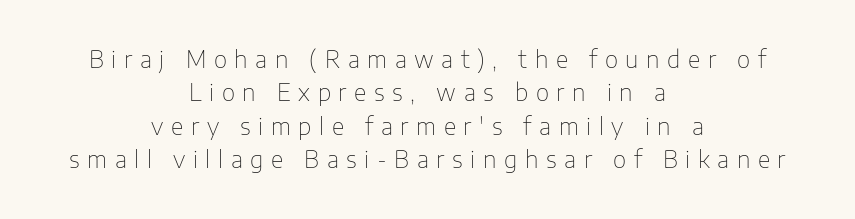
Q: Is the text bold? A: No.
Q: Is the text italic (slanted)? A: No, it is upright.
Q: Is the text underlined? A: No.
Q: How is the paragraph aligned? A: Centered.
Q: Is the spacing between letters normal or unusually wide? A: Unusually wide.
Q: Is the spacing between lines tight, normal or loose? A: Normal.
